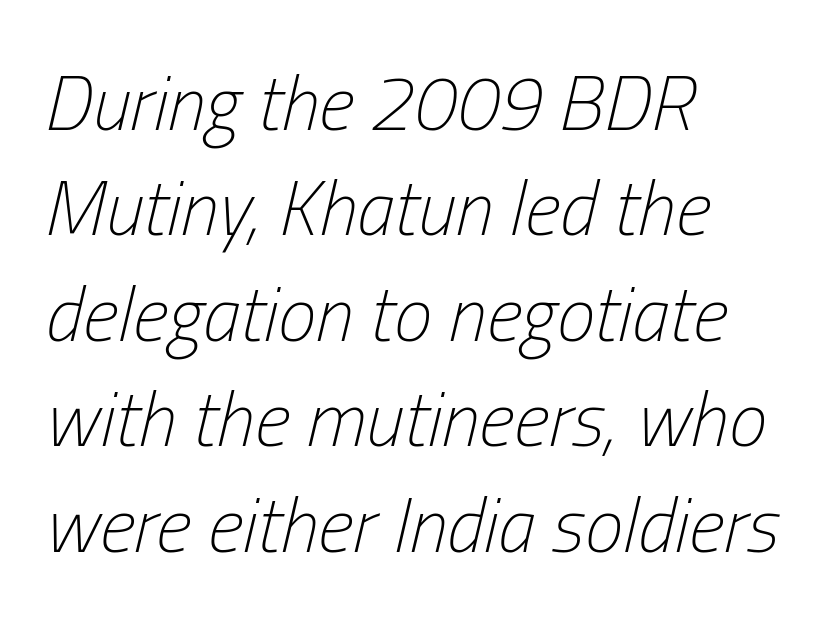
Clear beneath every line of the passage. Notice how the stems are inclined rather than vertical — that's the hallmark of italics. This rendering leaves character spacing at its baseline value. These lines stack with their left ends in a neat column. The rendering uses natural spacing where letterforms have individual widths.
